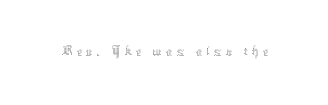
Q: Is the text bold? A: No.
Q: Is the text italic (slanted)? A: No, it is upright.
Q: Is the text underlined? A: No.
Q: Width (condensed, normal, or wide)? A: Normal.
Q: Stroke contrast? A: Medium.
Q: x-height? A: Medium.
Q: Monospaced? A: No.
